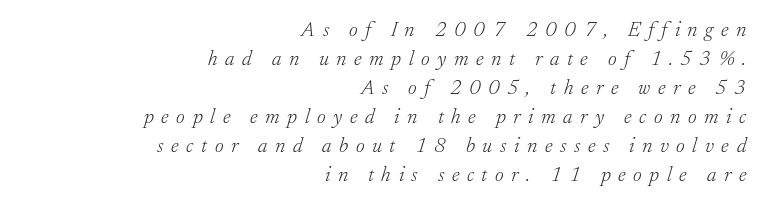
{"italic": "yes", "lean": "right", "slant_degrees": 17, "bold": "no", "underline": "no", "align": "right", "line_spacing": "normal", "line_spacing_ratio": 1.38, "letter_spacing": "wide", "letter_spacing_em": 0.36, "glyph_px": 21}
